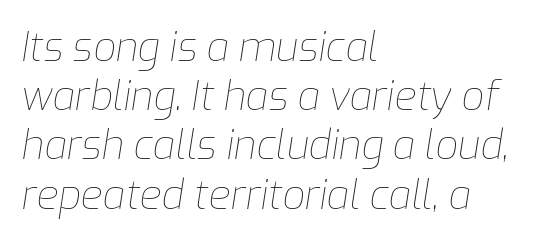
Descender tails drop into unmarked territory. A light-to-regular cut is what we see here. Every row of glyphs begins at an identical x-position on the left. You could not count columns in this text — the font is proportionally spaced. The letters sit at their default tracking, neither squeezed nor spread.
